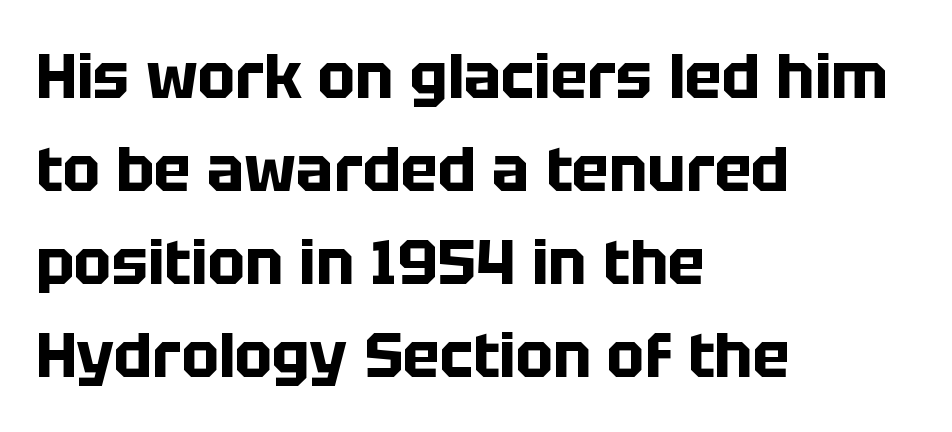
Q: Is the text bold? A: Yes.
Q: Is the text italic (slanted)? A: No, it is upright.
Q: Is the typeface a serif or a sans-serif typeface? A: Sans-serif.
Q: Is the text underlined? A: No.
Q: How is the paragraph aligned? A: Left-aligned.
Q: Is the spacing between letters normal or unusually wide? A: Normal.
Q: Is the spacing between lines tight, normal or loose? A: Normal.
Q: Width (condensed, normal, or wide)? A: Normal.
Q: Stroke contrast? A: Low.
Q: x-height? A: Large.
Q: Monospaced? A: No.
